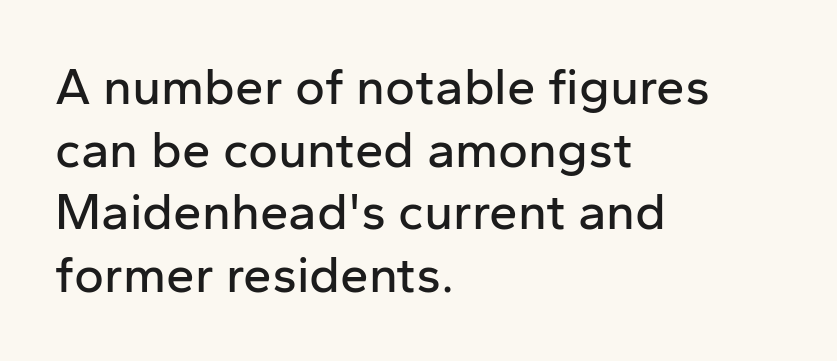
The image shows 51 px sans-serif type, upright; set left-aligned, line spacing 1.23x, normal letter spacing, not underlined; low stroke contrast and a medium x-height.
